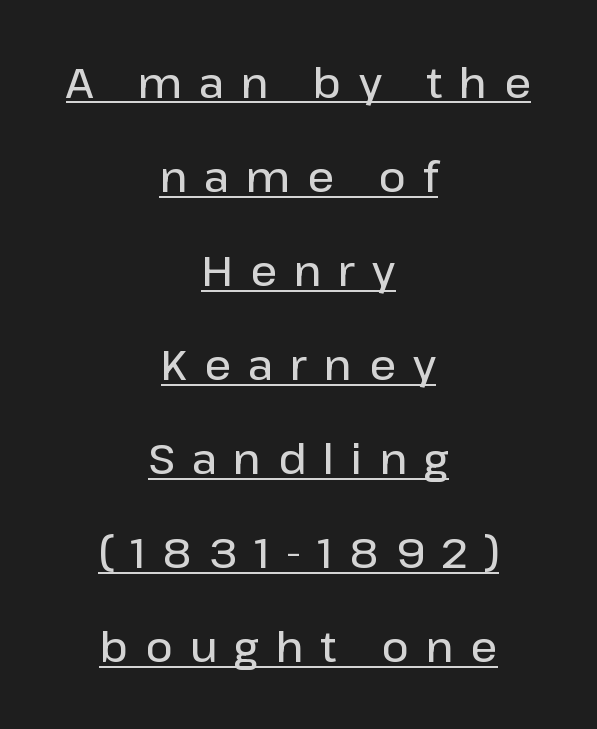
The image shows 42 px semibold sans-serif type, upright; set centered, loose line spacing (2.24x), unusually wide letter spacing (+0.4 em), underlined; low stroke contrast and a medium x-height.
